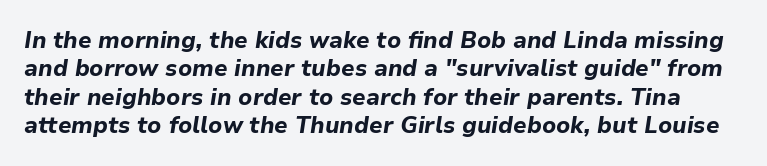
Q: Is the text bold? A: Yes.
Q: Is the text italic (slanted)? A: Yes, it leans right by about 9 degrees.
Q: Is the text underlined? A: No.
Q: Is the spacing between letters normal or unusually wide? A: Normal.
